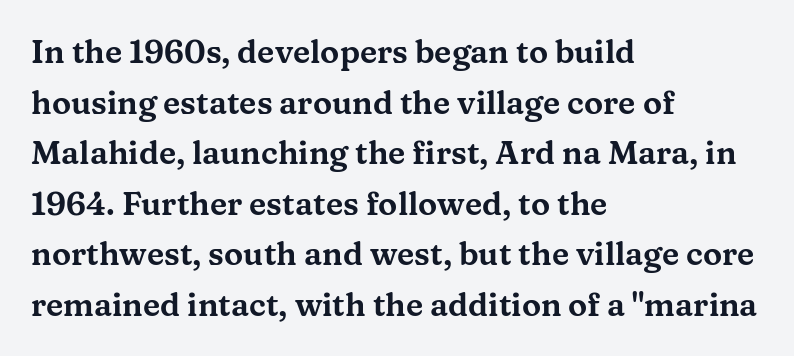
Casual observation: everything's shoved over to the left. Varying glyph widths throughout — classic text-font behaviour. Each word holds together tightly as a unit, with standard inter-letter gaps. Glance below the letters and you will spot only blank space. Whoever set this chose a conventional vertical rhythm. Designer's note — italics off, roman on.
